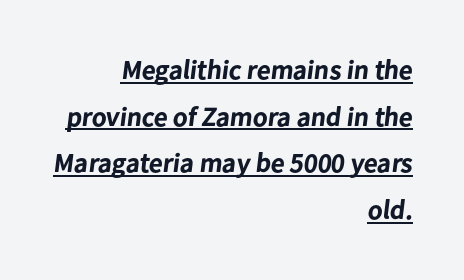
Looks like someone drew a line under every word here. Does extra space separate the letters? No, they use regular spacing. Which margin do the lines hug? The right one — the left edge is uneven. The characters look thick and weighty, a clear bold.
